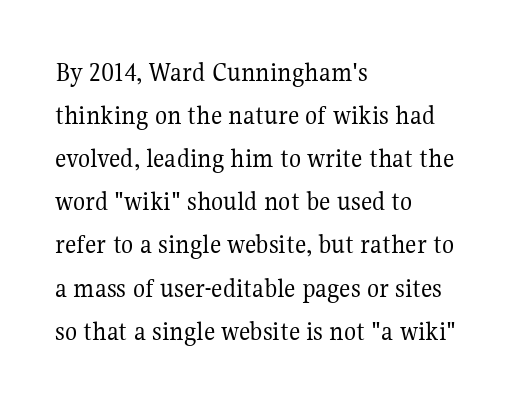
The image shows 28 px regular-weight serif type, upright; set left-aligned, normal line spacing (1.54x), normal letter spacing, not underlined; medium stroke contrast and a medium x-height.
